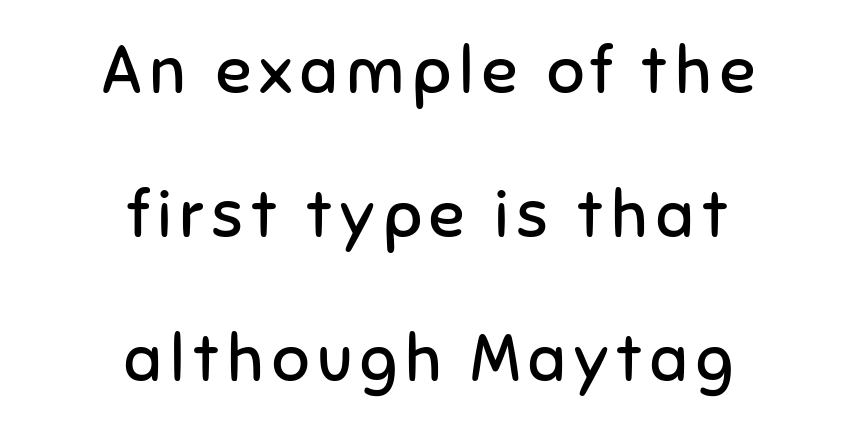
The image shows 66 px regular-weight sans-serif type, upright; set centered, loose line spacing (2.18x), not underlined; low stroke contrast and a medium x-height.
